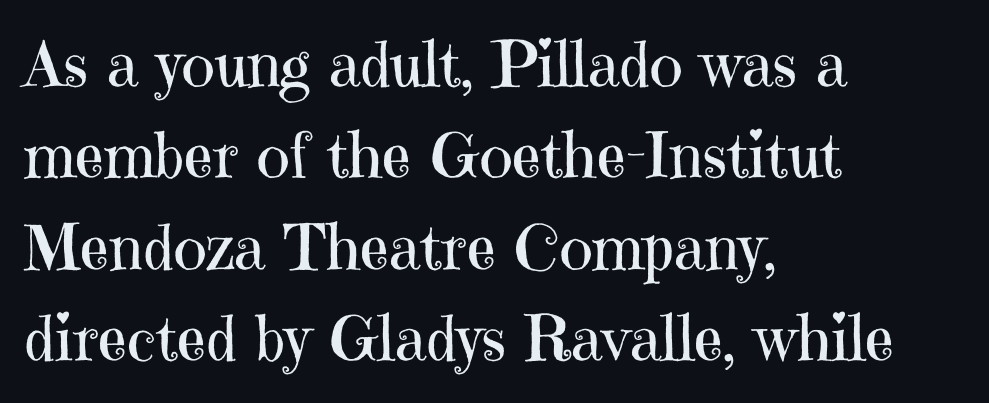
{"serif": "yes", "italic": "no", "bold": "no", "weight": "regular", "width": "normal", "stroke_contrast": "high", "x_height": "medium", "monospaced": "no", "underline": "no", "align": "left", "line_spacing": "normal", "line_spacing_ratio": 1.45, "letter_spacing": "normal", "letter_spacing_em": 0.0, "glyph_px": 63}
